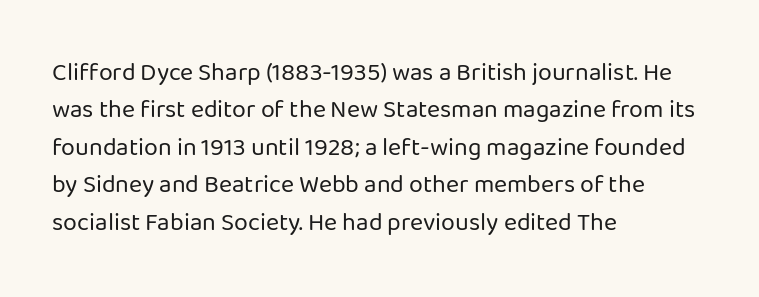
Q: Is the text bold? A: No.
Q: Is the text italic (slanted)? A: No, it is upright.
Q: Is the text underlined? A: No.
Q: How is the paragraph aligned? A: Left-aligned.
Q: Is the spacing between letters normal or unusually wide? A: Normal.
Q: Is the spacing between lines tight, normal or loose? A: Normal.
